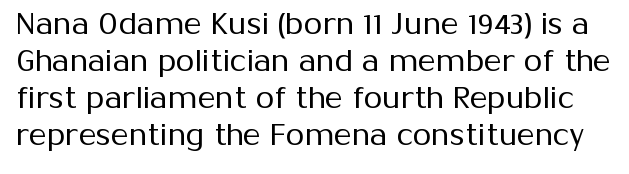
{"serif": "no", "italic": "no", "bold": "no", "weight": "regular", "width": "normal", "stroke_contrast": "medium", "x_height": "medium", "monospaced": "no", "underline": "no", "line_spacing_ratio": 1.23, "letter_spacing": "normal", "letter_spacing_em": 0.0, "glyph_px": 30}
